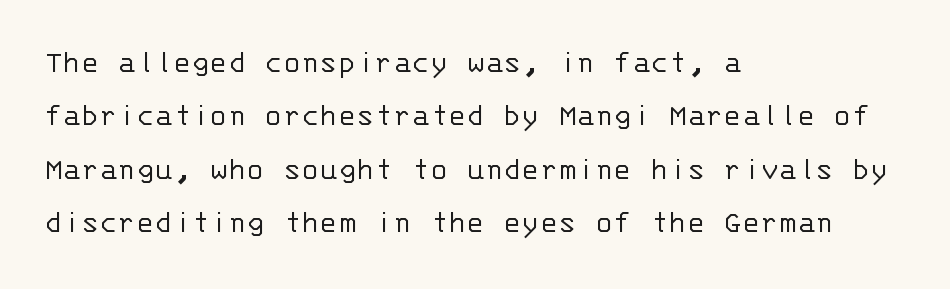
Q: Is the text bold? A: No.
Q: Is the text italic (slanted)? A: No, it is upright.
Q: Is the typeface a serif or a sans-serif typeface? A: Sans-serif.
Q: Is the text underlined? A: No.
Q: How is the paragraph aligned? A: Left-aligned.
Q: Is the spacing between letters normal or unusually wide? A: Normal.
Q: Is the spacing between lines tight, normal or loose? A: Normal.
Q: Width (condensed, normal, or wide)? A: Normal.
Q: Stroke contrast? A: Low.
Q: x-height? A: Large.
Q: Monospaced? A: Yes.
